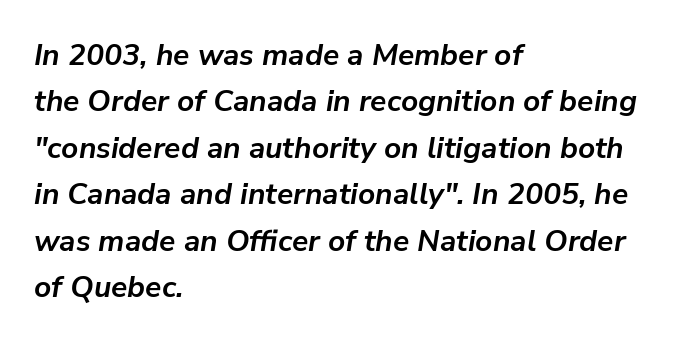
These lines carry a lot of weight — the face is fully bold. Is the letter spacing exaggerated? No — it looks like the ordinary default. This sample has the flowing, uneven cadence of proportional lettering. When letters slant like this, we call the style italic.
